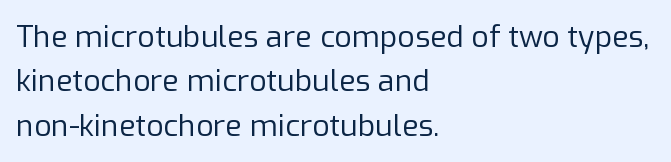
All the whitespace from short lines collects on the right. Check under the words: just untouched page. The horizontal fit of the characters is conventional and even. Grotesque or geometric, the face here clearly has no serifs.
